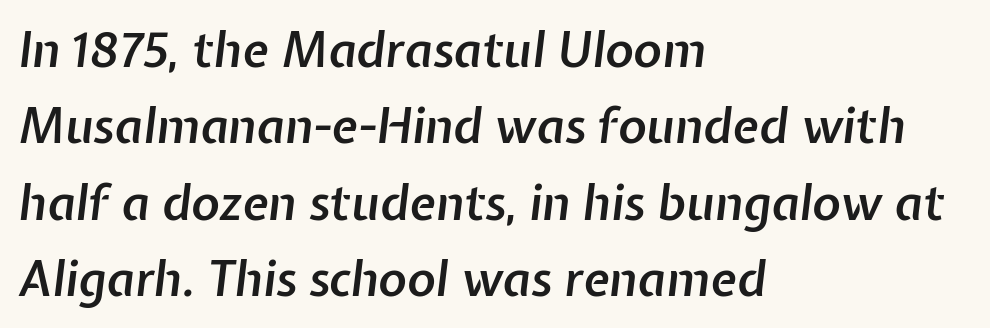
The area under the type is left untouched. These lines are rendered in a variable-pitch font. Strokes here are thickened, but only to semibold level. Honestly, the row spacing looks completely unremarkable. Line starts are locked; line ends wander. There is no visible air inserted between adjacent glyphs.
